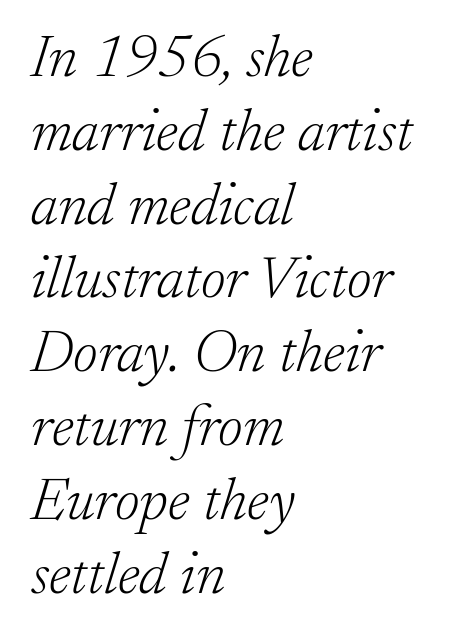
{"serif": "yes", "italic": "yes", "lean": "right", "slant_degrees": 17, "bold": "no", "weight": "light", "width": "normal", "stroke_contrast": "low", "x_height": "small", "monospaced": "no", "underline": "no", "align": "left", "line_spacing_ratio": 1.23, "letter_spacing": "normal", "letter_spacing_em": 0.0, "glyph_px": 60}
